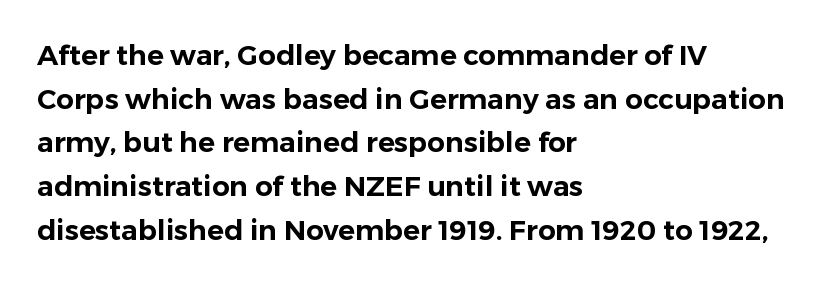
Unmarked baselines from the first word to the last. Honestly, the row spacing looks completely unremarkable. Notice how the passage keeps a crisp vertical edge on the left only. The horizontal fit of the characters is conventional and even. No italicization has been applied; the sample stays upright.
